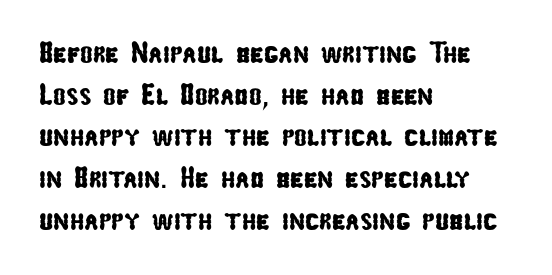
{"serif": "no", "width": "condensed", "stroke_contrast": "low", "x_height": "medium", "monospaced": "no", "underline": "no", "align": "left", "line_spacing": "normal", "line_spacing_ratio": 1.39, "letter_spacing": "normal", "letter_spacing_em": 0.0, "glyph_px": 30}
